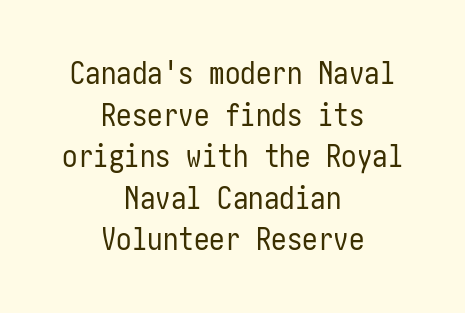
{"serif": "no", "italic": "no", "bold": "no", "weight": "regular", "width": "condensed", "stroke_contrast": "low", "x_height": "medium", "underline": "no", "align": "center", "line_spacing": "normal", "line_spacing_ratio": 1.34, "letter_spacing": "normal", "letter_spacing_em": 0.0, "glyph_px": 31}
